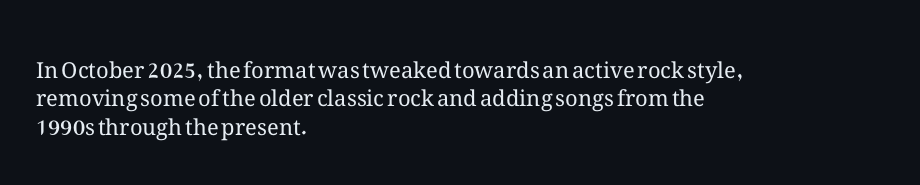
Rule under the text: the space is simply empty. Honestly, the letter spacing is just normal — you wouldn't notice it. The font's upright variant was chosen for this text. The strokes are not fattened; the text isn't bold. Layout note: lines flush left. The designer left line spacing at the default.
